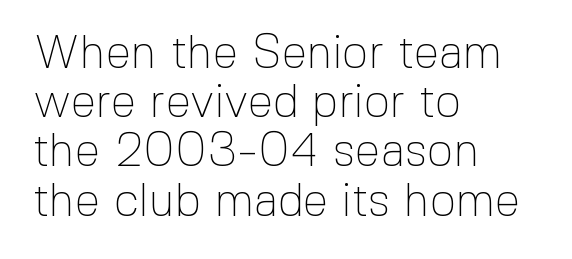
Q: Is the text bold? A: No.
Q: Is the text italic (slanted)? A: No, it is upright.
Q: Is the typeface a serif or a sans-serif typeface? A: Sans-serif.
Q: Is the text underlined? A: No.
Q: How is the paragraph aligned? A: Left-aligned.
Q: Is the spacing between letters normal or unusually wide? A: Normal.
Q: Is the spacing between lines tight, normal or loose? A: Tight.
Q: Width (condensed, normal, or wide)? A: Normal.
Q: x-height? A: Medium.
Q: Monospaced? A: No.
